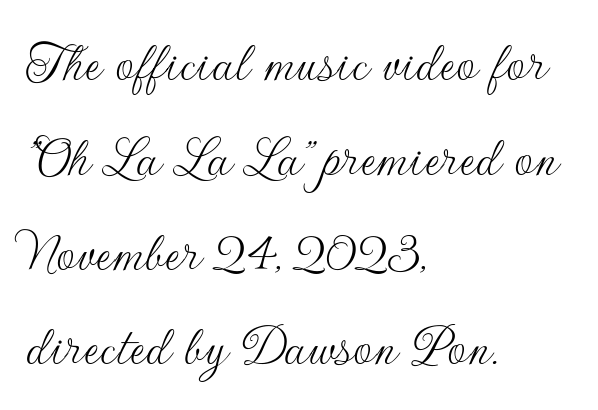
Heaviness? Minimal to ordinary, like unemphasized prose. What kind of face is this? One without serifs — a sans. These lines are rendered in a variable-pitch font.
